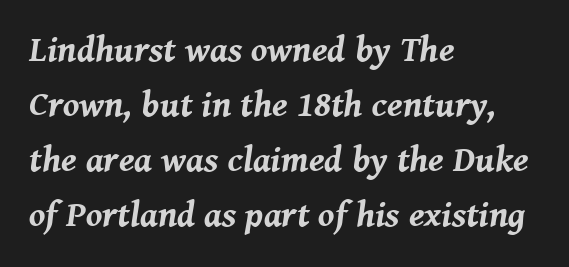
The image shows 36 px bold type, italic (leaning right); set left-aligned, normal line spacing (1.53x), normal letter spacing, not underlined; medium stroke contrast and a medium x-height.
